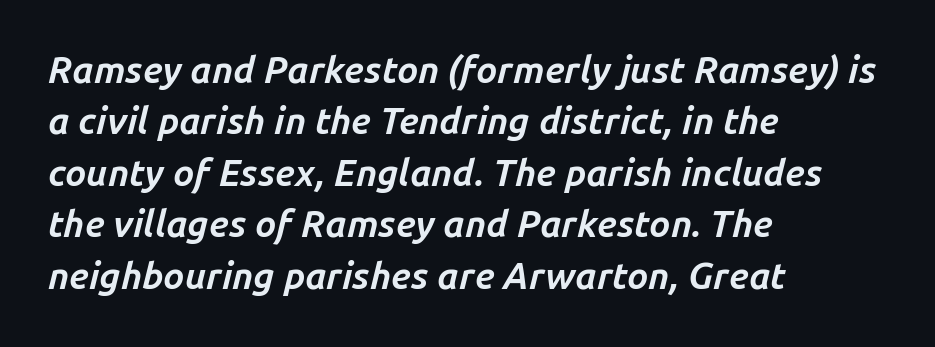
The image shows 37 px bold type, italic (leaning right); set left-aligned, normal line spacing (1.39x), normal letter spacing, not underlined; low stroke contrast and a medium x-height.
